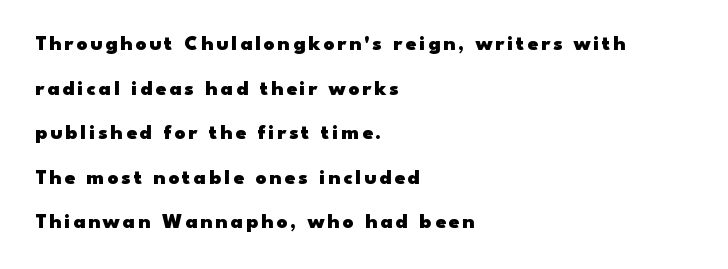
The image shows 21 px bold type, upright; set left-aligned, loose line spacing (2.12x), not underlined.
